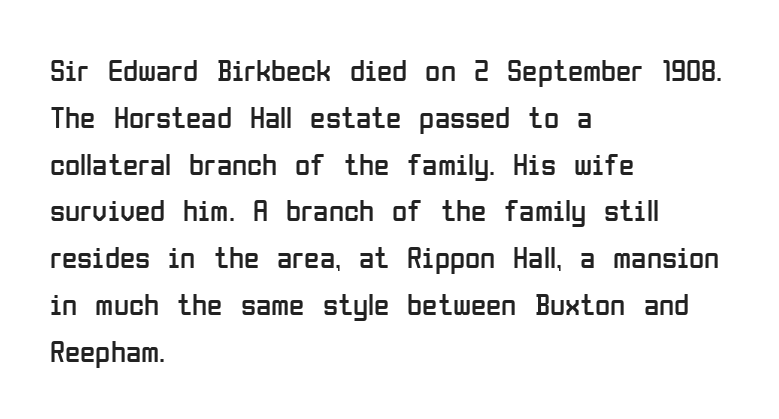
Do the characters align in a grid? No, the font is proportional. Descenders are the only things crossing below the line. Vertical stems look standard width or narrower in stroke. This is sans-serif lettering, the kind often seen on screens and signage. Notice how the passage keeps a crisp vertical edge on the left only.
